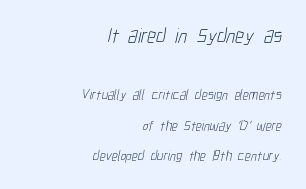
The type is set solid horizontally, with unmodified tracking. The designer gave the opening block more size than the closing block. If you drew a ruler down the right edge, every line would touch it. Line spacing here is loose. The space beneath each line is pristine and unruled.
